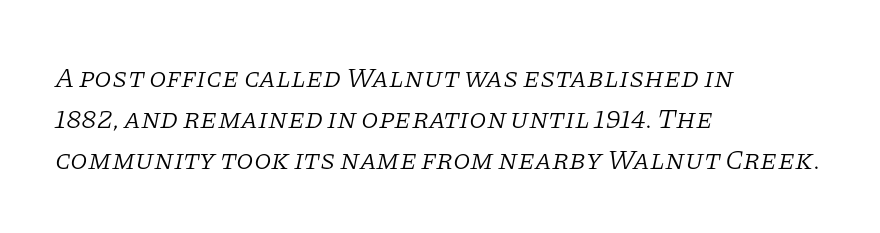
{"serif": "yes", "italic": "yes", "lean": "right", "slant_degrees": 11, "bold": "no", "weight": "light", "width": "normal", "stroke_contrast": "low", "x_height": "large", "monospaced": "no", "underline": "no", "align": "left", "line_spacing": "normal", "line_spacing_ratio": 1.46, "letter_spacing": "normal", "letter_spacing_em": 0.0, "glyph_px": 28}
